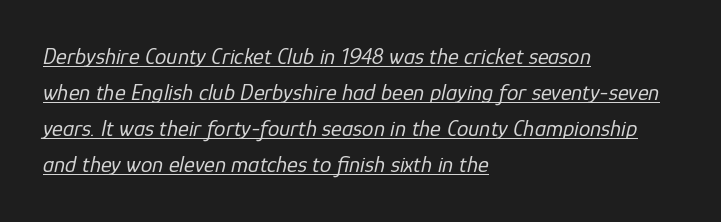
The image shows 23 px text type, italic (leaning right); set left-aligned, normal line spacing (1.57x), normal letter spacing, underlined.
